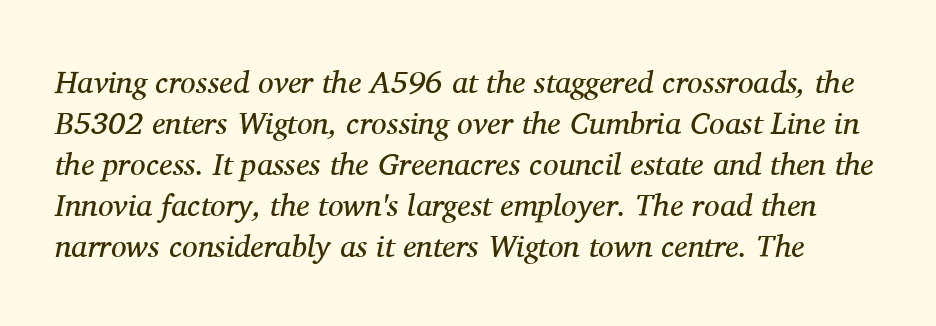
Q: Is the text bold? A: No.
Q: Is the text italic (slanted)? A: Yes, it leans right by about 11 degrees.
Q: Is the typeface a serif or a sans-serif typeface? A: Serif.
Q: Is the text underlined? A: No.
Q: Is the spacing between letters normal or unusually wide? A: Normal.
Q: Is the spacing between lines tight, normal or loose? A: Normal.
Q: Width (condensed, normal, or wide)? A: Normal.
Q: Stroke contrast? A: Medium.
Q: x-height? A: Medium.
Q: Monospaced? A: No.
